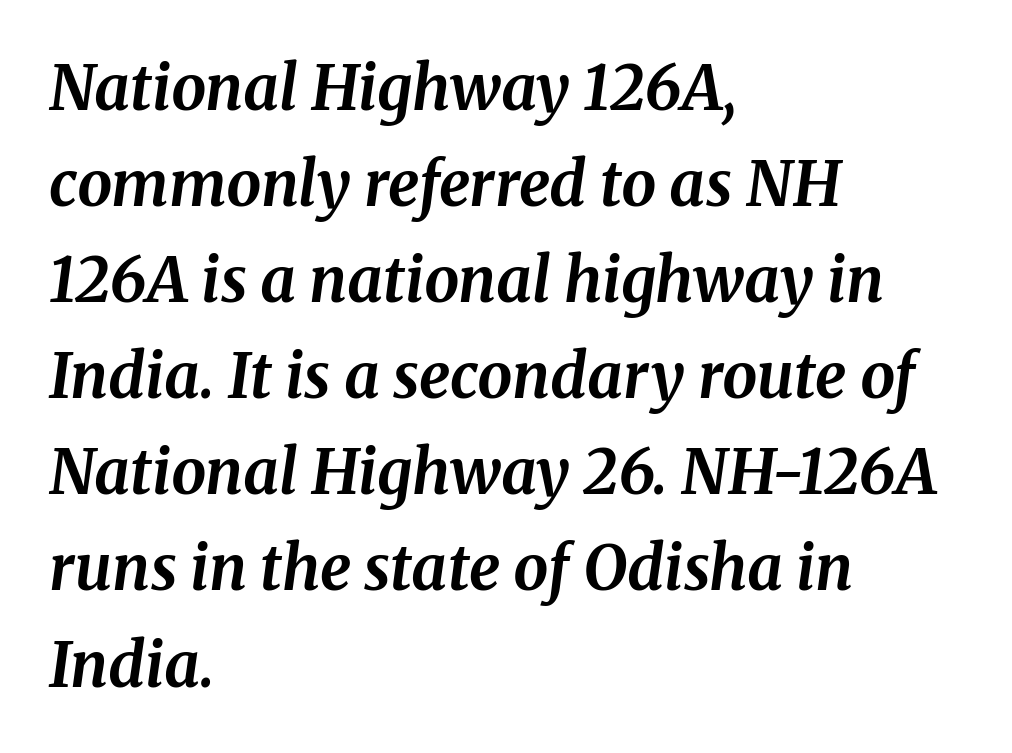
The zone under the glyphs is completely vacant. Slant detected: the letters are inclined. Glyph-to-glyph distance matches everyday printed text. Evenly set lines give the paragraph a standard silhouette. Each letter keeps its own natural width here, so spacing adapts to shape. How heavy is the stroke? Heavy — this is a bold.
